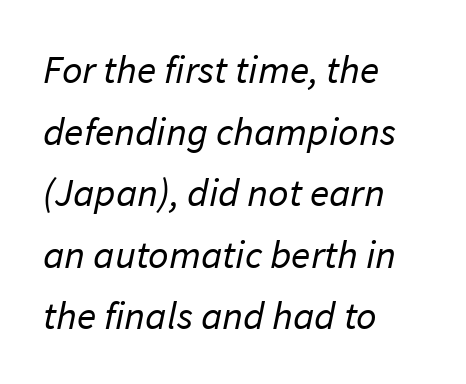
Note the varied advance widths — an 'i' is clearly narrower than an 'm'. Each word holds together tightly as a unit, with standard inter-letter gaps. Line beginnings align vertically; line endings do not. Counters stay open thanks to moderate or lighter strokes. This is sans-serif lettering, the kind often seen on screens and signage. Vertical spacing — default.
